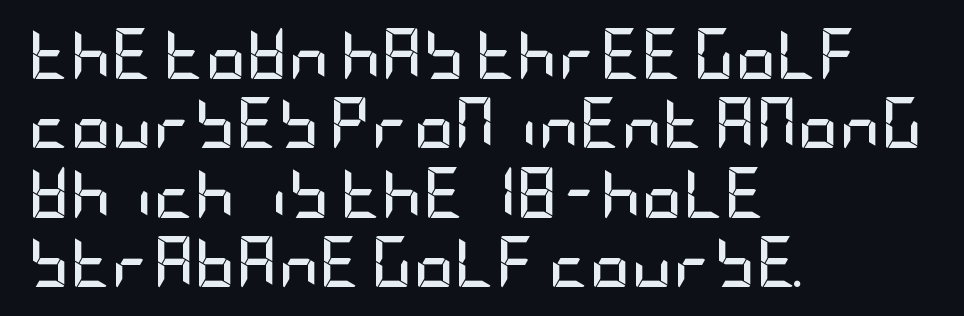
Q: Is the text bold? A: Yes.
Q: Is the text italic (slanted)? A: No, it is upright.
Q: Is the typeface a serif or a sans-serif typeface? A: Sans-serif.
Q: Is the text underlined? A: No.
Q: How is the paragraph aligned? A: Left-aligned.
Q: Is the spacing between letters normal or unusually wide? A: Normal.
Q: Is the spacing between lines tight, normal or loose? A: Normal.
Q: Width (condensed, normal, or wide)? A: Condensed.
Q: Stroke contrast? A: Low.
Q: x-height? A: Large.
